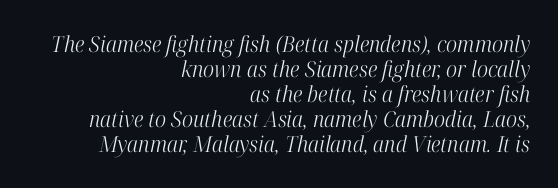
Q: Is the text bold? A: No.
Q: Is the text italic (slanted)? A: Yes, it leans right by about 12 degrees.
Q: Is the text underlined? A: No.
Q: How is the paragraph aligned? A: Right-aligned.
Q: Is the spacing between letters normal or unusually wide? A: Normal.
Q: Is the spacing between lines tight, normal or loose? A: Tight.
